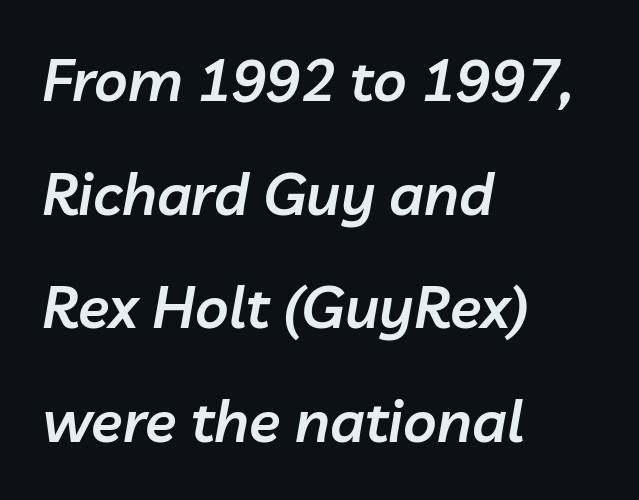
Tracking here is standard; glyphs follow each other at the usual distance. I'd describe the lettering as semibold — firm but not a full bold. Plain, unruled lines of type. Designer's note — italics engaged. The lines in this sample share a left origin and differ only in where they stop. The passage shown is typed in a proportional face where columns would drift.
